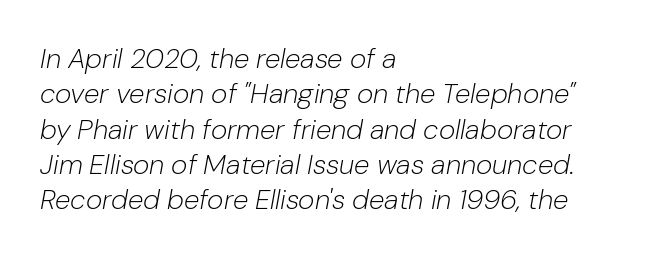
Q: Is the text bold? A: No.
Q: Is the text italic (slanted)? A: Yes, it leans right by about 10 degrees.
Q: Is the text underlined? A: No.
Q: How is the paragraph aligned? A: Left-aligned.
Q: Is the spacing between letters normal or unusually wide? A: Normal.
Q: Is the spacing between lines tight, normal or loose? A: Normal.
Q: Width (condensed, normal, or wide)? A: Normal.
Q: Stroke contrast? A: Low.
Q: x-height? A: Medium.
Q: Monospaced? A: No.
